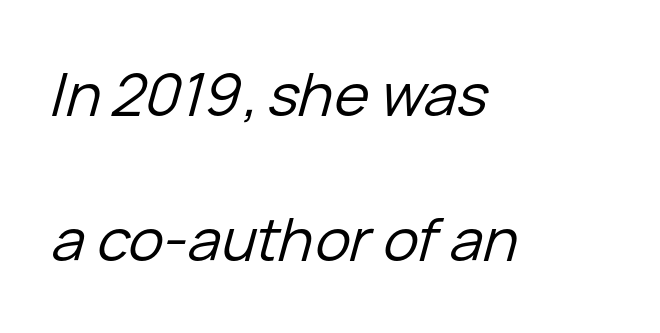
{"italic": "yes", "lean": "right", "slant_degrees": 15, "bold": "no", "weight": "regular", "width": "normal", "stroke_contrast": "low", "x_height": "medium", "monospaced": "no", "underline": "no", "align": "left", "line_spacing": "loose", "line_spacing_ratio": 2.46, "letter_spacing": "normal", "letter_spacing_em": 0.0, "glyph_px": 59}
